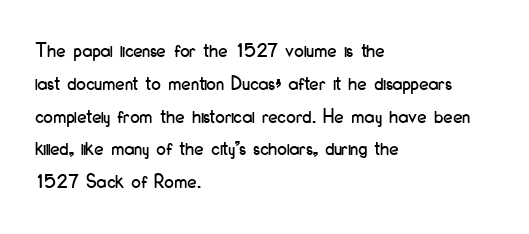
Whoever set this chose a conventional vertical rhythm. Quick note: not italic, upright. Only glyphs here, with clear space below each row. The horizontal fit of the characters is conventional and even. Notice how the passage keeps a crisp vertical edge on the left only.
